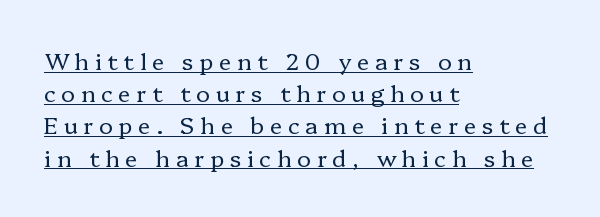
Q: Is the text bold? A: No.
Q: Is the text italic (slanted)? A: No, it is upright.
Q: Is the text underlined? A: Yes.
Q: How is the paragraph aligned? A: Left-aligned.
Q: Is the spacing between letters normal or unusually wide? A: Unusually wide.
Q: Is the spacing between lines tight, normal or loose? A: Normal.
